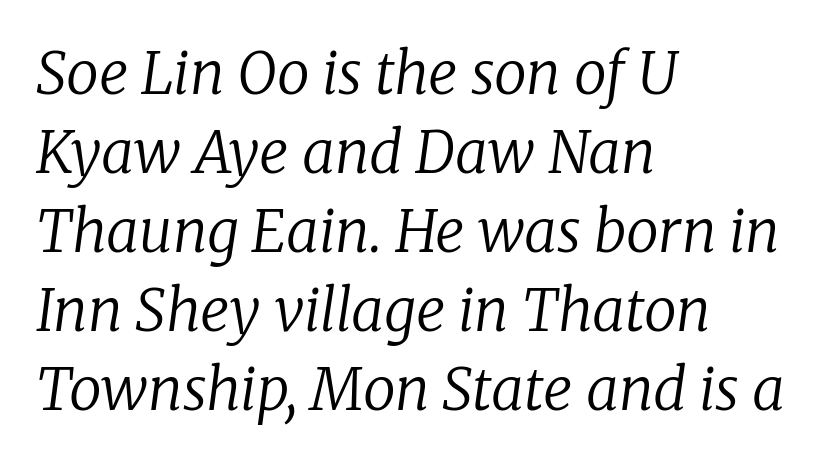
{"serif": "yes", "italic": "yes", "lean": "right", "slant_degrees": 8, "bold": "no", "weight": "regular", "width": "normal", "stroke_contrast": "low", "x_height": "medium", "monospaced": "no", "underline": "no", "align": "left", "line_spacing": "normal", "line_spacing_ratio": 1.36, "letter_spacing": "normal", "letter_spacing_em": 0.0, "glyph_px": 58}
